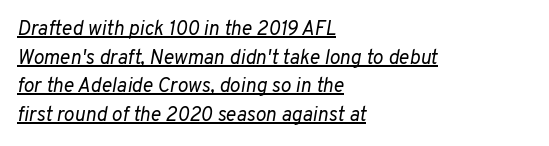
Regular leading. The type is set solid horizontally, with unmodified tracking. Does a line run under the words? Yes, clearly. Rendered with sloped, italic letterforms. Alignment: flush left. Summary of weight: not heavy and not bold.
